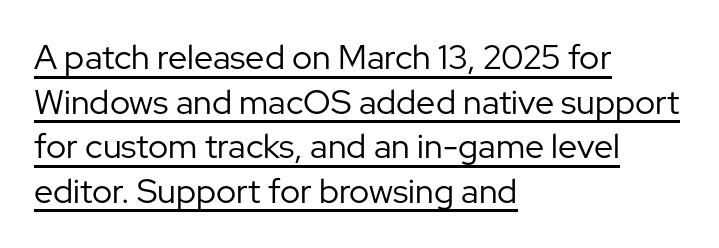
Nope, not italic — everything's standing straight. Inter-character spacing is left at the font's built-in metrics. The rendering shows plain stroke endings on the letterforms — a sans-serif design. Where is the straight margin? On the left. Horizontal bands of white between lines are of average thickness. Looks like regular typesetting: each glyph gets only the width it needs.
